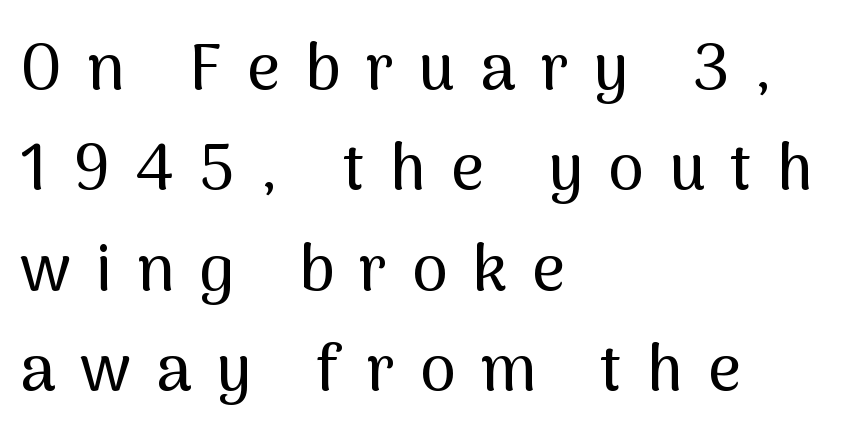
{"serif": "no", "italic": "no", "width": "normal", "stroke_contrast": "medium", "x_height": "medium", "monospaced": "no", "underline": "no", "align": "left", "line_spacing": "normal", "line_spacing_ratio": 1.57, "letter_spacing": "wide", "letter_spacing_em": 0.39, "glyph_px": 64}
